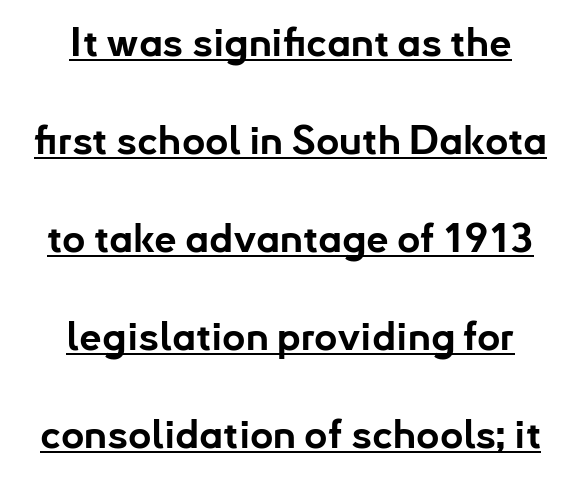
These lines are rendered in a variable-pitch font. A typesetter would call this zero additional tracking. Students, observe: this is what heavily led, spacious text looks like. In designer terms, the underline attribute is active on this setting. Heavy, bold letterforms. Visually the block forms a symmetrical silhouette, jagged on both flanks.
